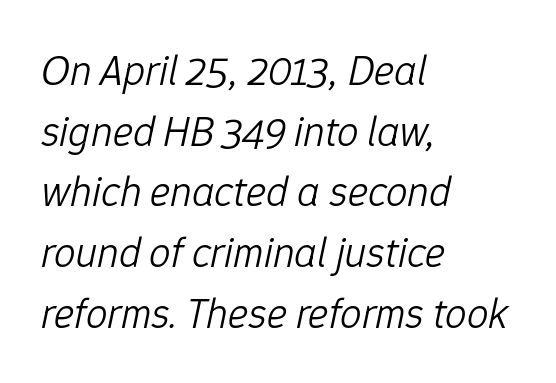
Short and long lines alike share a common starting point at left. Beneath every word, the page is bare. A light-to-regular cut is what we see here. Looking at the ascenders, they clearly lean.
